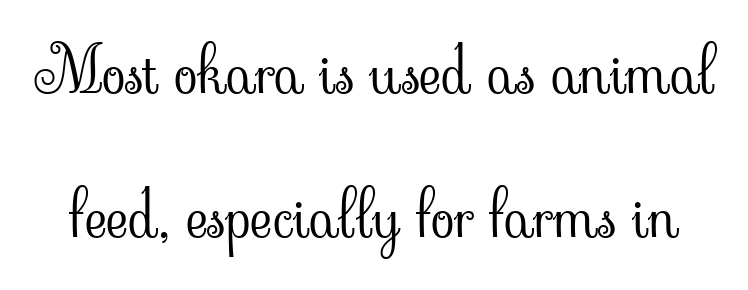
{"serif": "yes", "italic": "no", "bold": "no", "weight": "light", "width": "normal", "stroke_contrast": "low", "x_height": "small", "monospaced": "no", "underline": "no", "line_spacing": "loose", "line_spacing_ratio": 2.33, "letter_spacing": "normal", "letter_spacing_em": 0.0, "glyph_px": 62}
